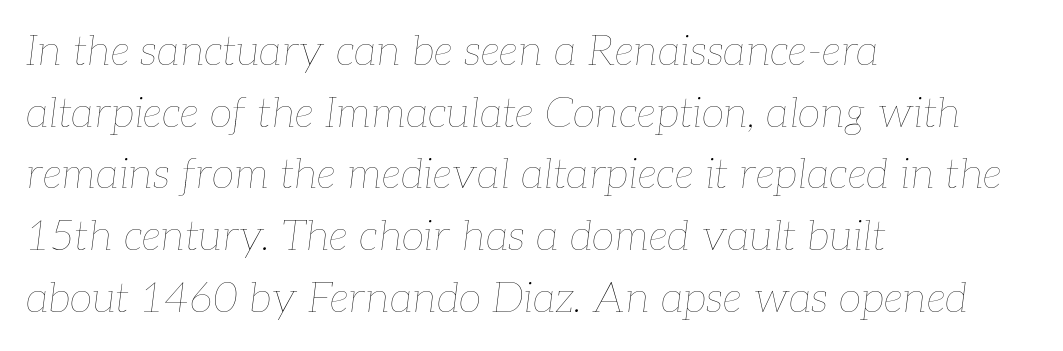
The image shows 42 px thin type, italic (leaning right); set left-aligned, normal line spacing (1.47x), normal letter spacing, not underlined; low stroke contrast and a medium x-height.
